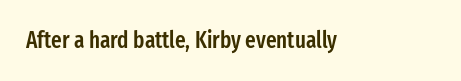
No extra tracking has been applied to these lines. The area under the type is left untouched. Weight: semibold (demi). If you drew a line through each stem, it would be perfectly vertical.
